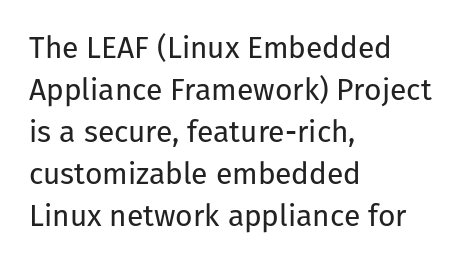
{"serif": "no", "italic": "no", "bold": "no", "weight": "regular", "width": "normal", "stroke_contrast": "low", "x_height": "medium", "monospaced": "no", "underline": "no", "align": "left", "line_spacing": "normal", "line_spacing_ratio": 1.4, "letter_spacing": "normal", "letter_spacing_em": 0.0, "glyph_px": 30}
